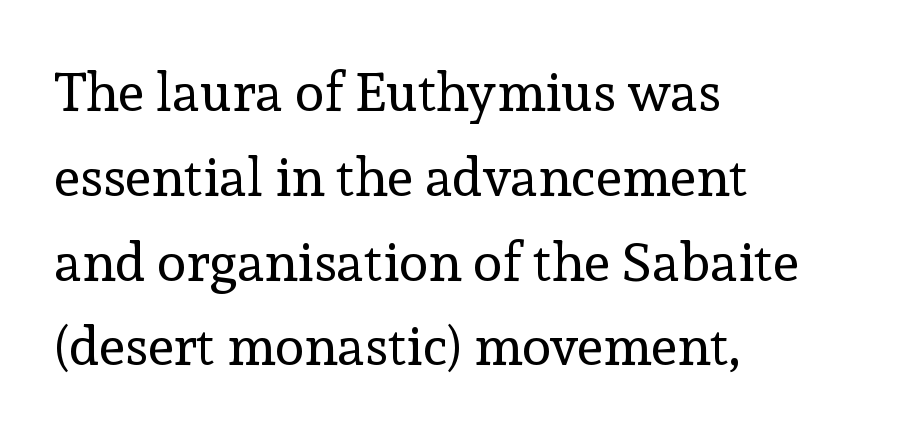
Q: Is the text bold? A: No.
Q: Is the text italic (slanted)? A: No, it is upright.
Q: Is the typeface a serif or a sans-serif typeface? A: Serif.
Q: Is the text underlined? A: No.
Q: How is the paragraph aligned? A: Left-aligned.
Q: Is the spacing between letters normal or unusually wide? A: Normal.
Q: Is the spacing between lines tight, normal or loose? A: Normal.
Q: Width (condensed, normal, or wide)? A: Normal.
Q: x-height? A: Medium.
Q: Monospaced? A: No.
